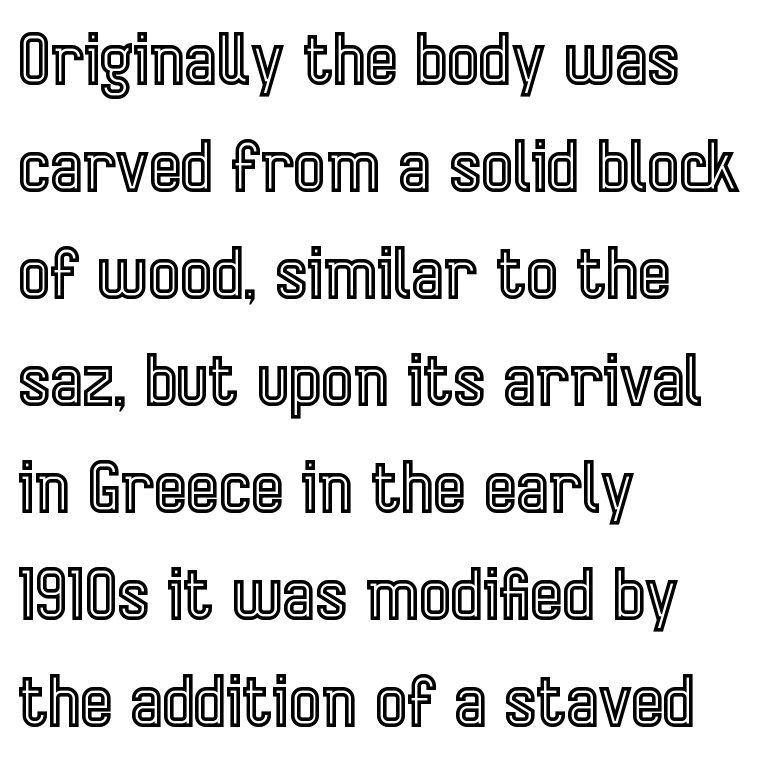
Q: Is the text italic (slanted)? A: No, it is upright.
Q: Is the text underlined? A: No.
Q: How is the paragraph aligned? A: Left-aligned.
Q: Is the spacing between letters normal or unusually wide? A: Normal.
Q: Is the spacing between lines tight, normal or loose? A: Normal.
Q: Width (condensed, normal, or wide)? A: Condensed.
Q: x-height? A: Medium.
Q: Monospaced? A: No.
